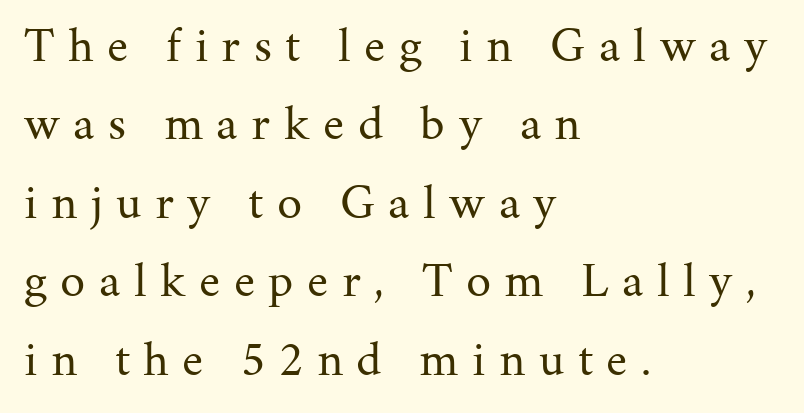
The image shows 50 px regular-weight serif type, upright; set left-aligned, normal line spacing (1.57x), unusually wide letter spacing (+0.27 em), not underlined; medium stroke contrast and a medium x-height.
